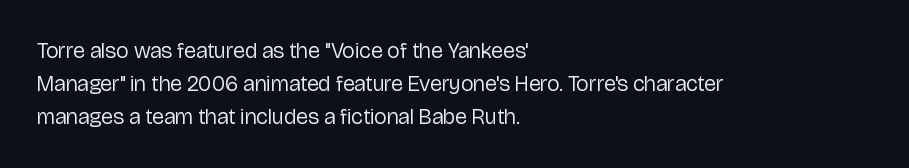
The image shows 22 px text type, upright; set left-aligned, normal line spacing (1.51x), normal letter spacing, not underlined.
